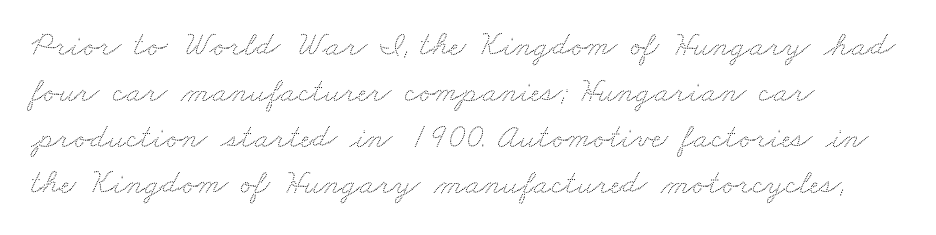
Q: Is the text underlined? A: No.
Q: How is the paragraph aligned? A: Left-aligned.
Q: Is the spacing between letters normal or unusually wide? A: Normal.
Q: Is the spacing between lines tight, normal or loose? A: Normal.
Q: Width (condensed, normal, or wide)? A: Wide.
Q: Stroke contrast? A: Low.
Q: x-height? A: Small.
Q: Monospaced? A: No.
